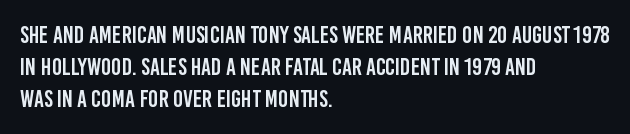
{"italic": "no", "underline": "no", "align": "left", "line_spacing": "normal", "line_spacing_ratio": 1.34, "letter_spacing": "normal", "letter_spacing_em": 0.0, "glyph_px": 24}
